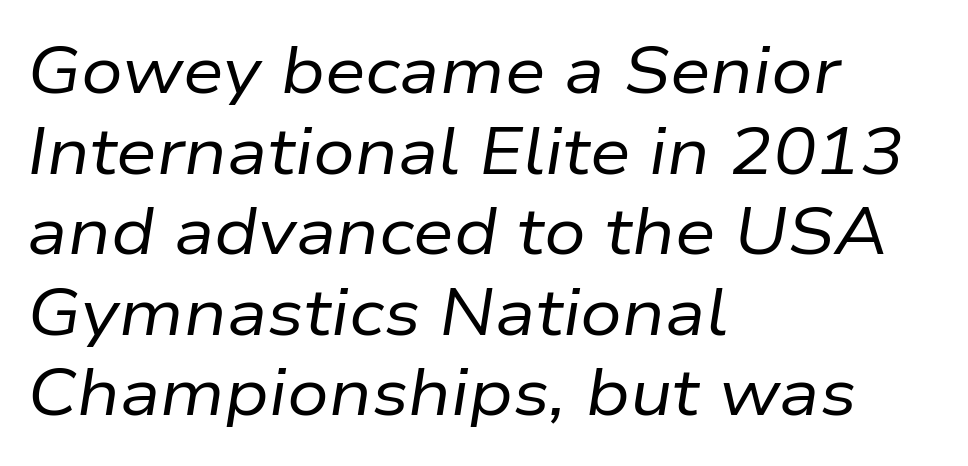
The image shows 65 px regular-weight type, italic (leaning right); set left-aligned, line spacing 1.24x, normal letter spacing, not underlined; low stroke contrast and a medium x-height.
